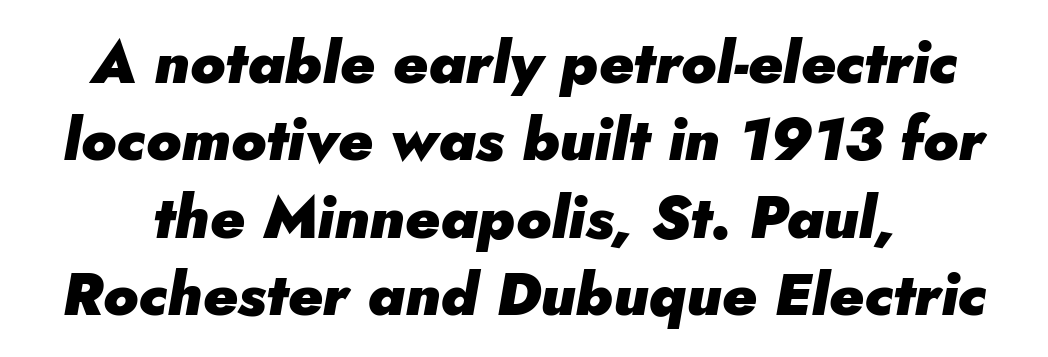
Q: Is the text bold? A: Yes.
Q: Is the text italic (slanted)? A: Yes, it leans right by about 5 degrees.
Q: Is the text underlined? A: No.
Q: Is the spacing between letters normal or unusually wide? A: Normal.
Q: Is the spacing between lines tight, normal or loose? A: Normal.
Q: Width (condensed, normal, or wide)? A: Normal.
Q: Stroke contrast? A: Low.
Q: x-height? A: Small.
Q: Monospaced? A: No.
